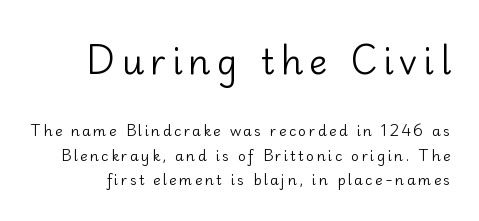
Q: Is the text bold? A: No.
Q: Is the text italic (slanted)? A: No, it is upright.
Q: Is the typeface a serif or a sans-serif typeface? A: Sans-serif.
Q: Is the text underlined? A: No.
Q: Which block of text is set in a larger size, the first (top) or the second (bottom)? A: The first (top) one.
Q: Width (condensed, normal, or wide)? A: Normal.
Q: Stroke contrast? A: Low.
Q: x-height? A: Small.
Q: Monospaced? A: No.
